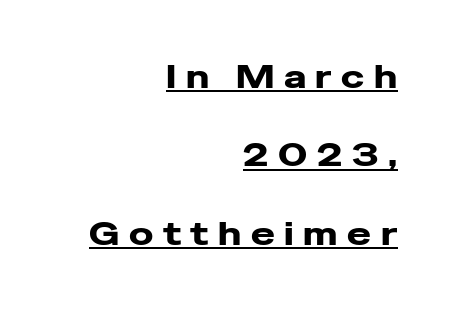
The image shows 32 px heavy, wide sans-serif type, upright; set right-aligned, loose line spacing (2.45x), unusually wide letter spacing (+0.3 em), underlined; low stroke contrast and a medium x-height.
